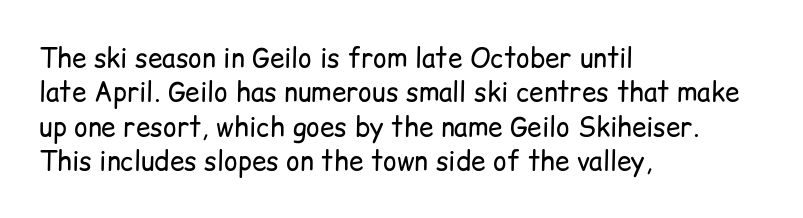
Leftover space on each line is placed entirely after the last word. Notice how the stems are strictly vertical — no italics here. The rendering uses a moderate line-height, typical for paragraphs. Underlining? Definitely not there. A light-to-regular cut is what we see here.
